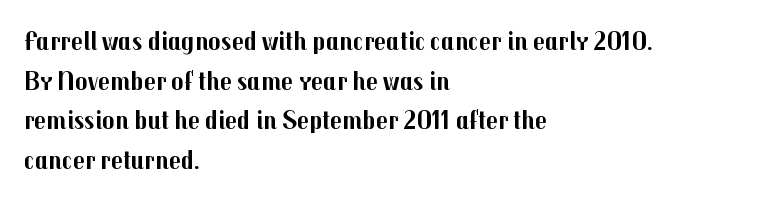
{"italic": "no", "bold": "yes", "underline": "no", "align": "left", "line_spacing": "normal", "line_spacing_ratio": 1.52, "letter_spacing": "normal", "letter_spacing_em": 0.0, "glyph_px": 26}
